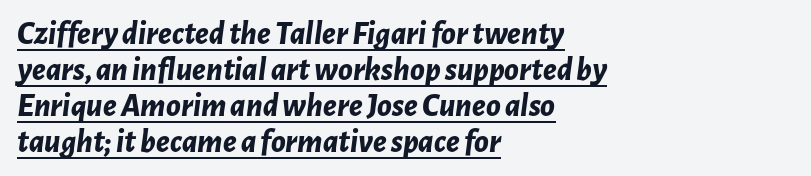
{"italic": "yes", "lean": "right", "slant_degrees": 7, "bold": "yes", "weight": "bold", "width": "normal", "stroke_contrast": "low", "x_height": "medium", "monospaced": "no", "underline": "yes", "align": "left", "line_spacing": "tight", "line_spacing_ratio": 1.09, "letter_spacing": "normal", "letter_spacing_em": 0.0, "glyph_px": 33}
